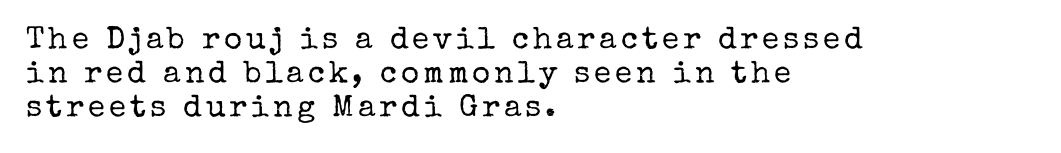
Q: Is the text bold? A: No.
Q: Is the text italic (slanted)? A: No, it is upright.
Q: Is the typeface a serif or a sans-serif typeface? A: Serif.
Q: Is the text underlined? A: No.
Q: How is the paragraph aligned? A: Left-aligned.
Q: Is the spacing between lines tight, normal or loose? A: Tight.
Q: Width (condensed, normal, or wide)? A: Normal.
Q: Stroke contrast? A: Low.
Q: x-height? A: Medium.
Q: Monospaced? A: No.
